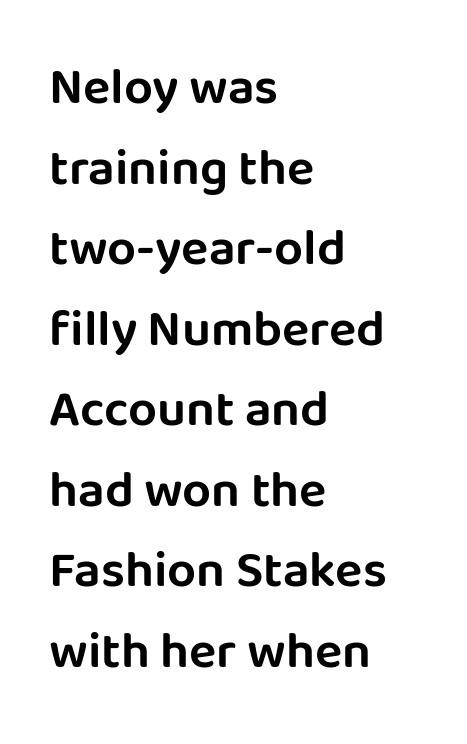
{"serif": "no", "italic": "no", "width": "normal", "stroke_contrast": "low", "x_height": "large", "monospaced": "no", "underline": "no", "align": "left", "line_spacing": "normal", "line_spacing_ratio": 1.58, "letter_spacing": "normal", "letter_spacing_em": 0.0, "glyph_px": 51}
